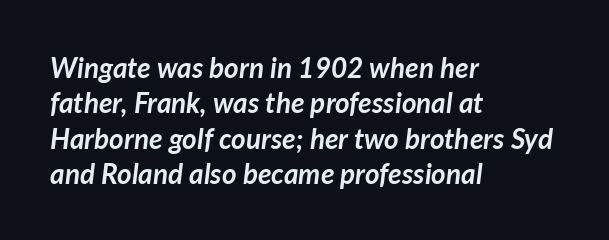
In terms of leading, this rendering sits right in the middle. Type without underlining. Caption: bold face, heavy strokes. You can tell it's italic because the verticals aren't actually vertical. Leftover space on each line is placed entirely after the last word.
